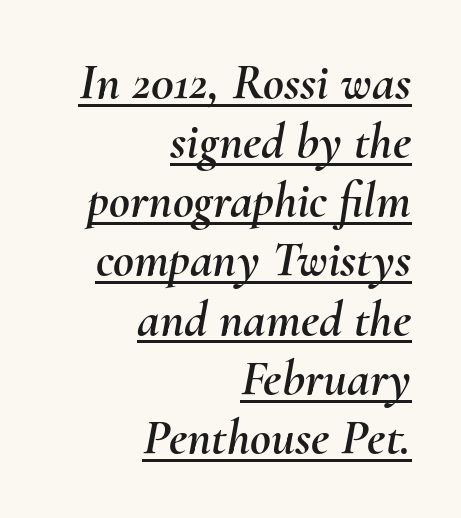
Q: Is the text italic (slanted)? A: Yes, it leans right by about 10 degrees.
Q: Is the text underlined? A: Yes.
Q: How is the paragraph aligned? A: Right-aligned.
Q: Is the spacing between letters normal or unusually wide? A: Normal.
Q: Width (condensed, normal, or wide)? A: Normal.
Q: Stroke contrast? A: Medium.
Q: x-height? A: Small.
Q: Monospaced? A: No.
